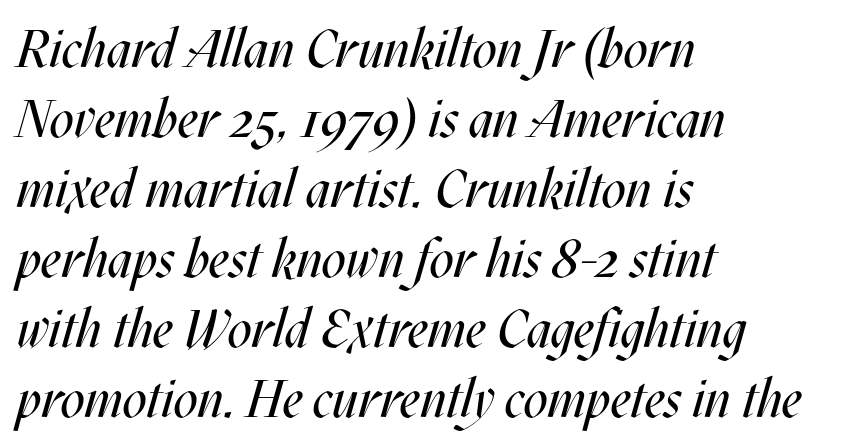
This rendering features lettering with no underline. This sample uses plain, unmodified letter spacing. Each stroke keeps to a modest, everyday thickness or less. Italic? Definitely — the glyphs are oblique.
